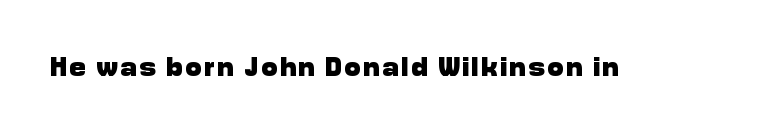
The image shows 27 px bold type, upright; set not underlined.
